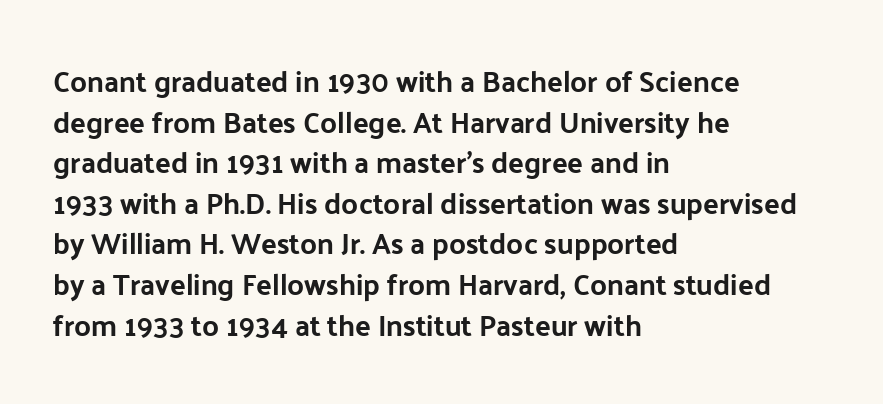
The image shows 29 px sans-serif type, upright; set left-aligned, normal line spacing (1.4x), normal letter spacing, not underlined; low stroke contrast and a medium x-height.
